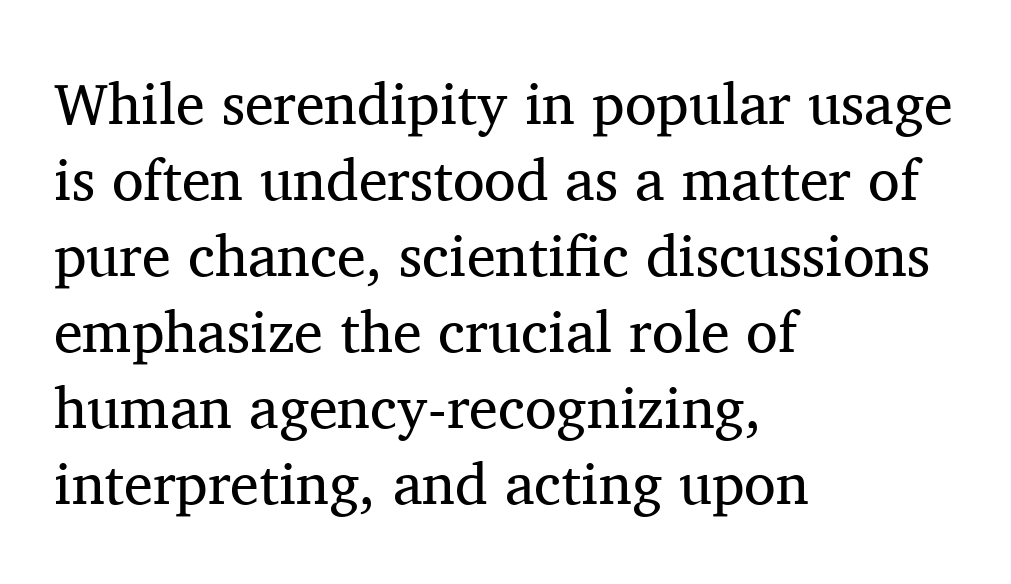
Is this a heavy cut? Hardly; it is regular or lighter. Do the characters align in a grid? No, the font is proportional. Baseline-to-baseline distance is the conventional proportion of letter height. Inter-character spacing is left at the font's built-in metrics. The baseline area is clear. Compared with a centered layout, this one pins lines to the left instead.
